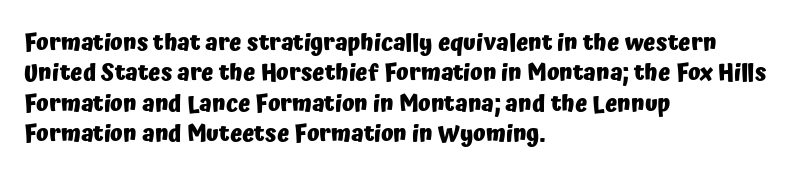
Each word holds together tightly as a unit, with standard inter-letter gaps. Typeset ragged right — the left edge is the straight one. Has an underline been added? It has not. The passage shown stacks its lines at a standard gap. A typesetter would mark this as roman, not italic. The passage shown is emphatically bold.
